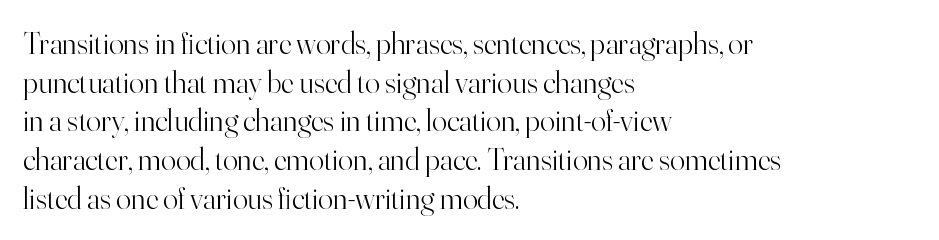
Posture: upright roman. Compared with typical paragraphs, the rows here are spaced about the same. Note: serifs present on the glyphs. Horizontally, the lines are justified to the leading edge only.
